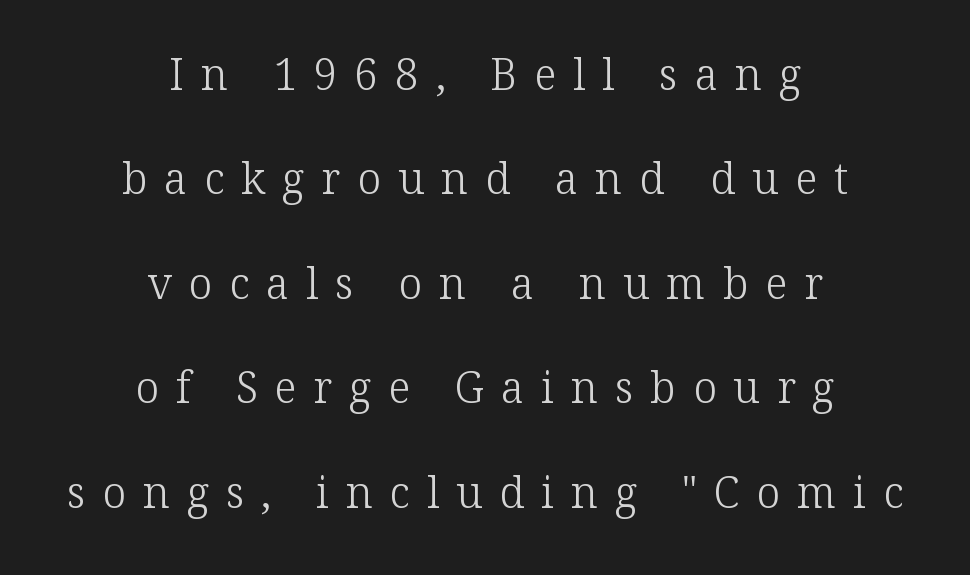
The image shows 43 px light serif type, upright; set centered, loose line spacing (2.43x), unusually wide letter spacing (+0.39 em), not underlined; low stroke contrast and a medium x-height.
